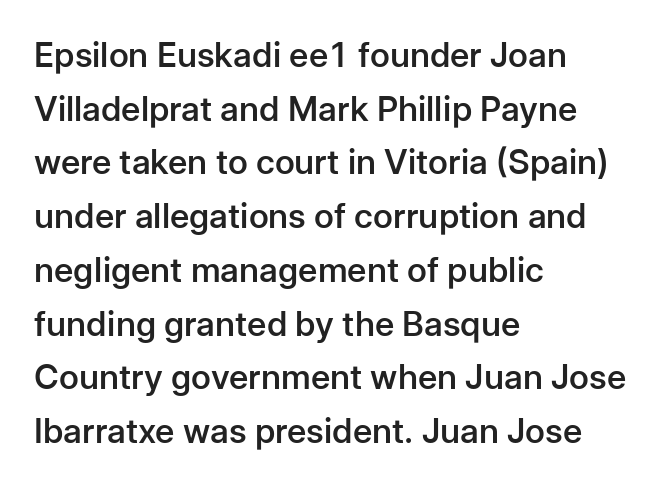
The image shows 34 px semibold sans-serif type, upright; set left-aligned, normal line spacing (1.58x), normal letter spacing, not underlined; low stroke contrast and a medium x-height.
